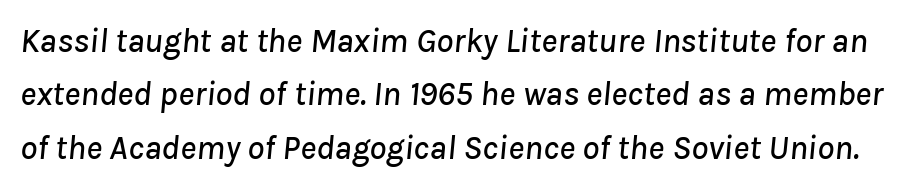
The image shows 34 px text type, italic (leaning right); set normal line spacing (1.57x), normal letter spacing, not underlined; low stroke contrast and a medium x-height.
